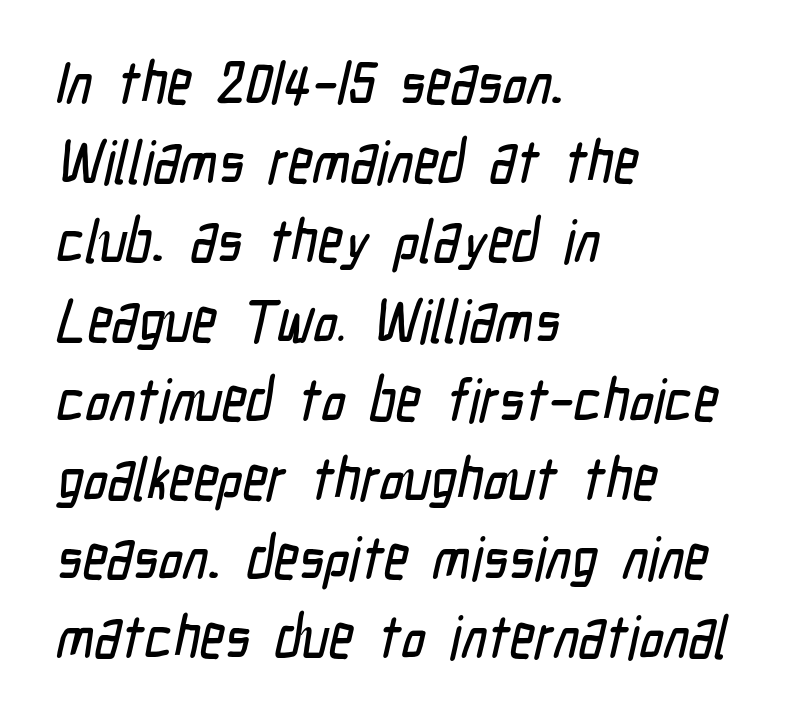
{"serif": "no", "width": "condensed", "stroke_contrast": "low", "x_height": "medium", "monospaced": "no", "underline": "no", "align": "left", "line_spacing": "normal", "line_spacing_ratio": 1.32, "letter_spacing": "normal", "letter_spacing_em": 0.0, "glyph_px": 60}
